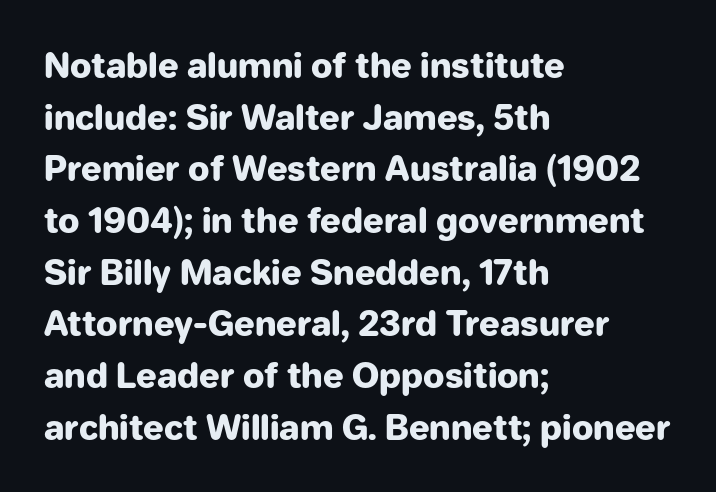
Q: Is the text bold? A: Yes.
Q: Is the text italic (slanted)? A: No, it is upright.
Q: Is the typeface a serif or a sans-serif typeface? A: Sans-serif.
Q: Is the text underlined? A: No.
Q: How is the paragraph aligned? A: Left-aligned.
Q: Is the spacing between letters normal or unusually wide? A: Normal.
Q: Is the spacing between lines tight, normal or loose? A: Normal.
Q: Width (condensed, normal, or wide)? A: Normal.
Q: Stroke contrast? A: Low.
Q: x-height? A: Medium.
Q: Monospaced? A: No.
